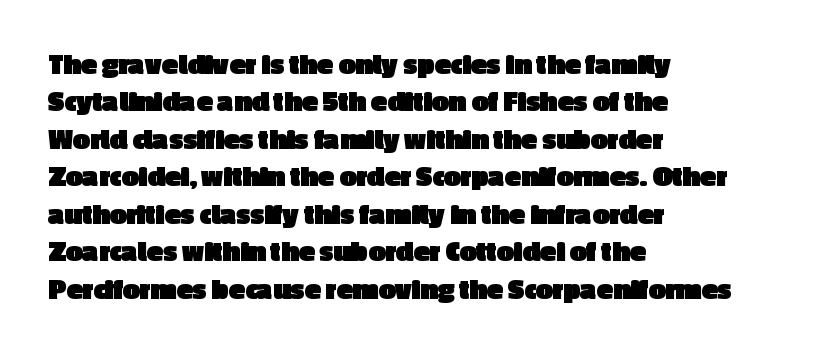
{"serif": "no", "italic": "no", "bold": "yes", "weight": "heavy", "width": "normal", "x_height": "medium", "monospaced": "no", "underline": "no", "align": "left", "line_spacing": "normal", "line_spacing_ratio": 1.25, "letter_spacing": "normal", "letter_spacing_em": 0.0, "glyph_px": 30}
